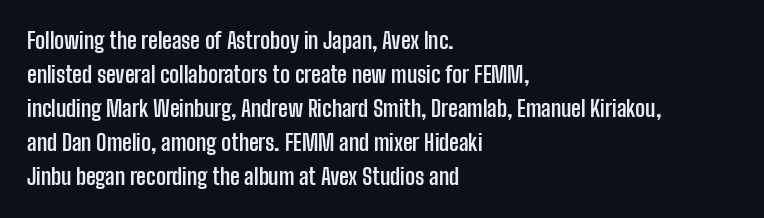
Q: Is the text bold? A: Yes.
Q: Is the text italic (slanted)? A: No, it is upright.
Q: Is the text underlined? A: No.
Q: How is the paragraph aligned? A: Left-aligned.
Q: Is the spacing between letters normal or unusually wide? A: Normal.
Q: Is the spacing between lines tight, normal or loose? A: Normal.
